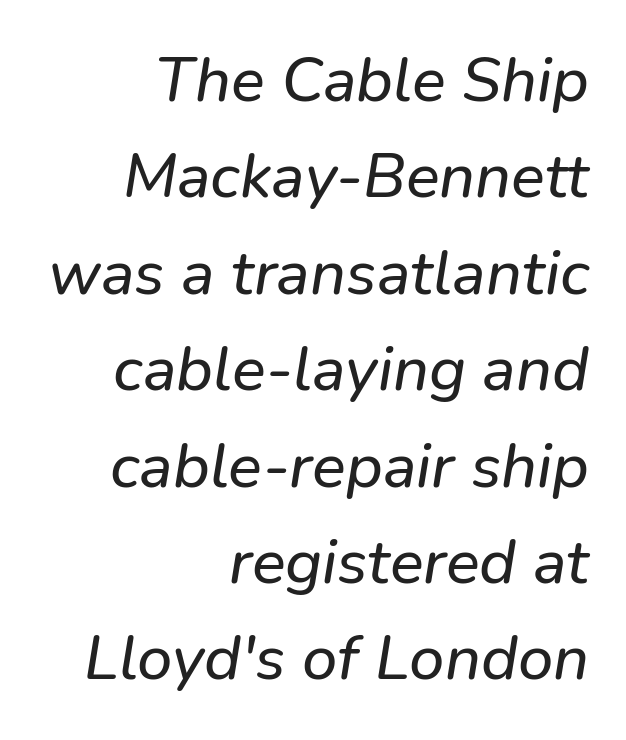
The paragraph has a hard right edge and a soft left edge. Spacing verdict: proportional, widths tailored to each character. The rendering applies a slant to the glyphs. The letterforms sit shoulder to shoulder at normal distance. Descenders are the only things crossing below the line. The passage shown stacks its lines at a standard gap.
